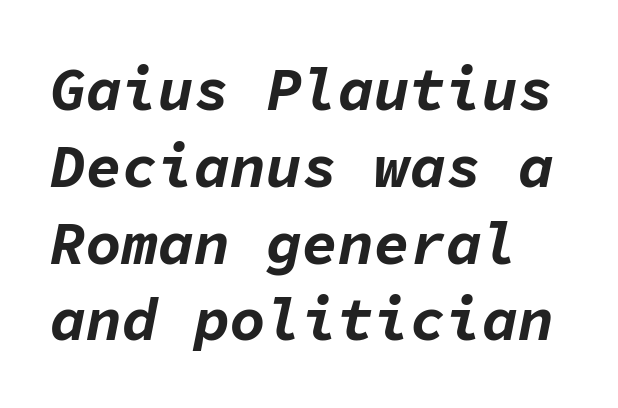
The image shows 60 px bold type, italic (leaning right), monospaced; set normal line spacing (1.28x), normal letter spacing, not underlined; low stroke contrast and a medium x-height.
